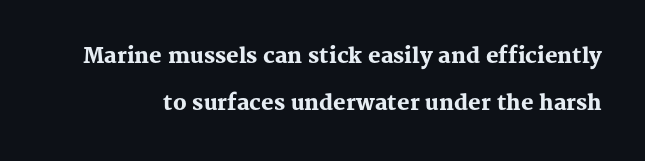
{"italic": "no", "bold": "yes", "underline": "no", "line_spacing": "loose", "line_spacing_ratio": 2.25, "letter_spacing": "normal", "letter_spacing_em": 0.0, "glyph_px": 21}
